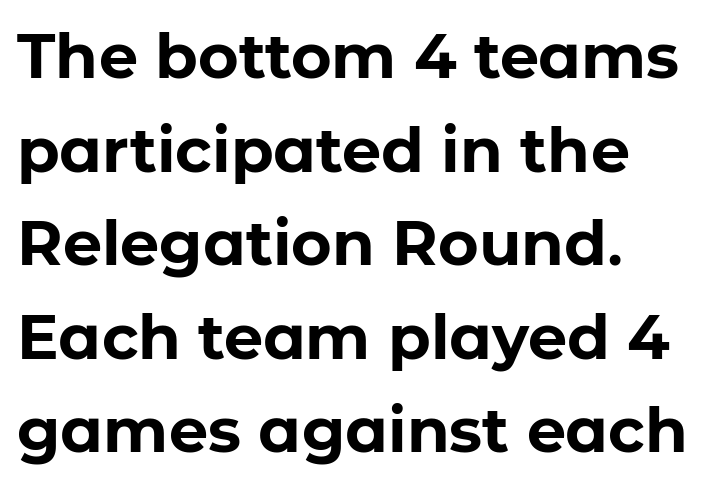
{"serif": "no", "italic": "no", "bold": "yes", "weight": "bold", "width": "normal", "stroke_contrast": "low", "x_height": "medium", "monospaced": "no", "underline": "no", "align": "left", "line_spacing": "normal", "line_spacing_ratio": 1.51, "letter_spacing": "normal", "letter_spacing_em": 0.0, "glyph_px": 62}
